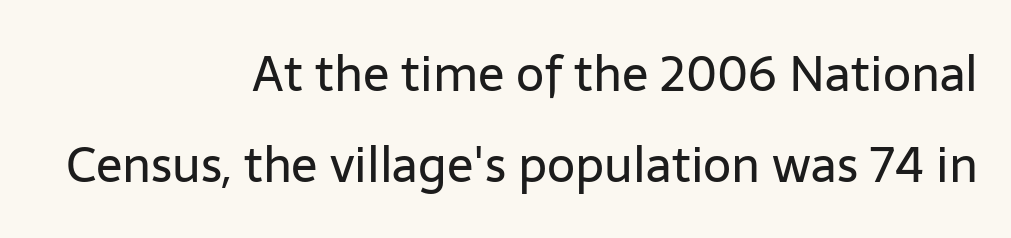
{"serif": "no", "italic": "no", "bold": "no", "weight": "regular", "width": "normal", "stroke_contrast": "low", "x_height": "medium", "monospaced": "no", "underline": "no", "align": "right", "line_spacing_ratio": 1.85, "letter_spacing": "normal", "letter_spacing_em": 0.0, "glyph_px": 49}
